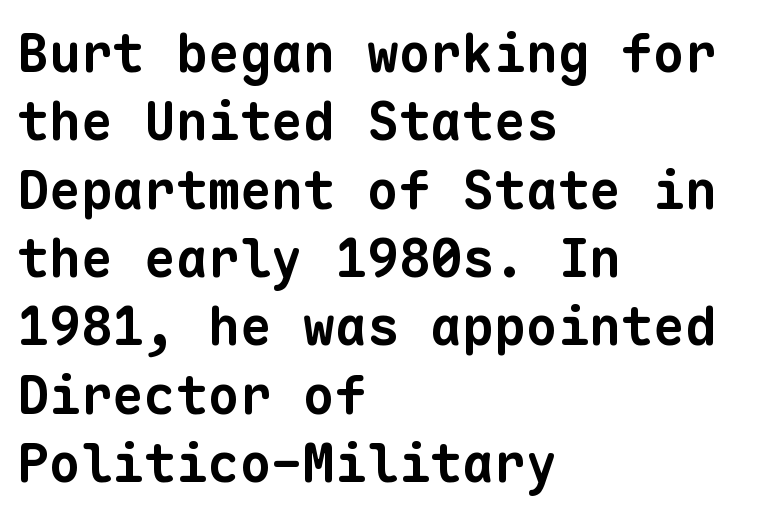
The image shows 53 px bold sans-serif type, monospaced; set left-aligned, normal line spacing (1.29x), normal letter spacing, not underlined; low stroke contrast and a medium x-height.
